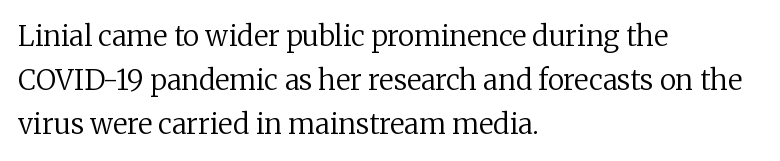
Italic? Not at all — the glyphs are vertical. Horizontally, the lines are justified to the leading edge only. No extra tracking has been applied to these lines. I'd call this a serif setting — the letters wear small feet.
